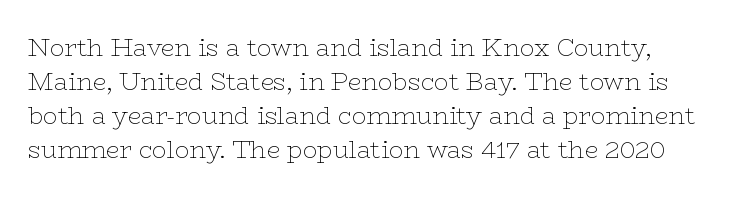
Honestly, the row spacing looks completely unremarkable. Does extra space separate the letters? No, they use regular spacing. Bare-footed words on every line. A light-to-regular cut is what we see here.
